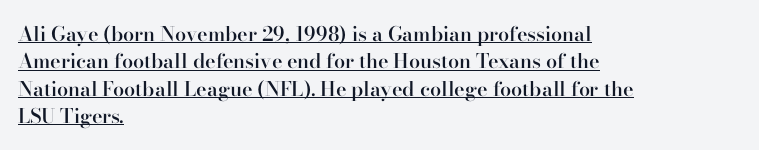
The image shows 20 px text type, upright; set left-aligned, normal line spacing (1.37x), normal letter spacing, underlined.
